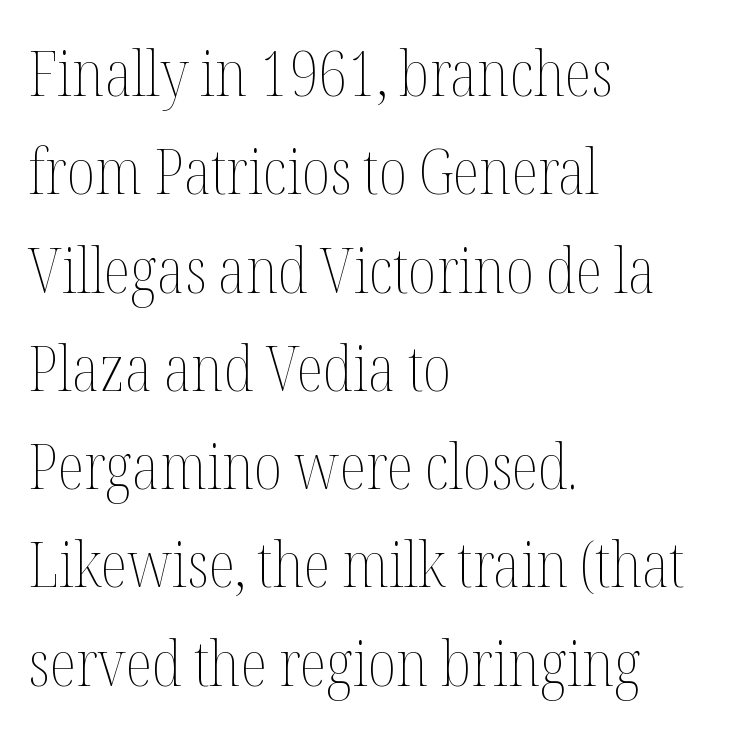
The letters stand upright; this is a roman face. Only glyphs here, with clear space below each row. Whoever set this chose a conventional vertical rhythm. The passage shown is typed in a proportional face where columns would drift. What stands out about the letter spacing? Nothing — it is the standard amount. Stems here are at most as thick as an everyday book face.
